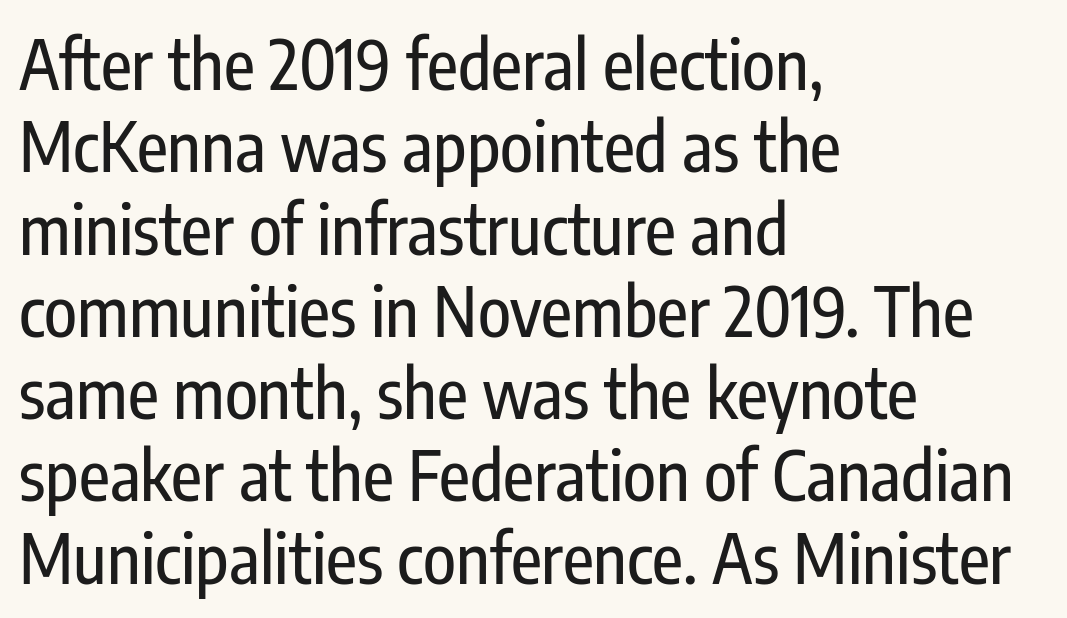
Q: Is the text italic (slanted)? A: No, it is upright.
Q: Is the typeface a serif or a sans-serif typeface? A: Sans-serif.
Q: Is the text underlined? A: No.
Q: How is the paragraph aligned? A: Left-aligned.
Q: Is the spacing between letters normal or unusually wide? A: Normal.
Q: Width (condensed, normal, or wide)? A: Condensed.
Q: Stroke contrast? A: Low.
Q: x-height? A: Medium.
Q: Monospaced? A: No.
